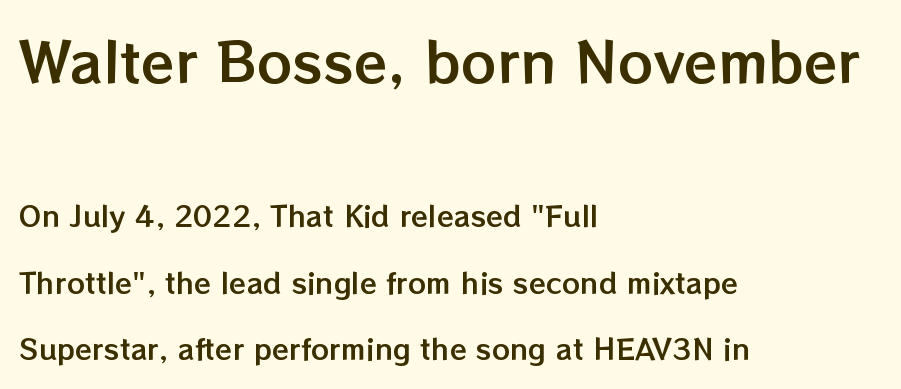
Is the letter spacing exaggerated? No — it looks like the ordinary default. Here the designer chose a conventional face with non-uniform glyph widths. A classic flush-left, rag-right setting is used for this passage. The lettering holds an erect, upright posture throughout. Two sizes are in play, and the larger belongs to the first block.
